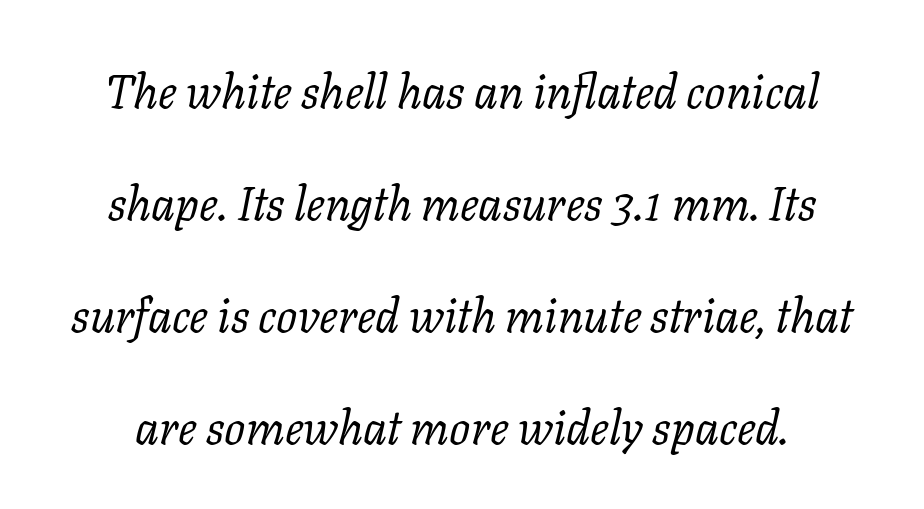
Q: Is the text bold? A: No.
Q: Is the text italic (slanted)? A: Yes, it leans right by about 11 degrees.
Q: Is the typeface a serif or a sans-serif typeface? A: Serif.
Q: Is the text underlined? A: No.
Q: Is the spacing between letters normal or unusually wide? A: Normal.
Q: Is the spacing between lines tight, normal or loose? A: Loose.
Q: Width (condensed, normal, or wide)? A: Normal.
Q: Stroke contrast? A: Low.
Q: x-height? A: Medium.
Q: Monospaced? A: No.
